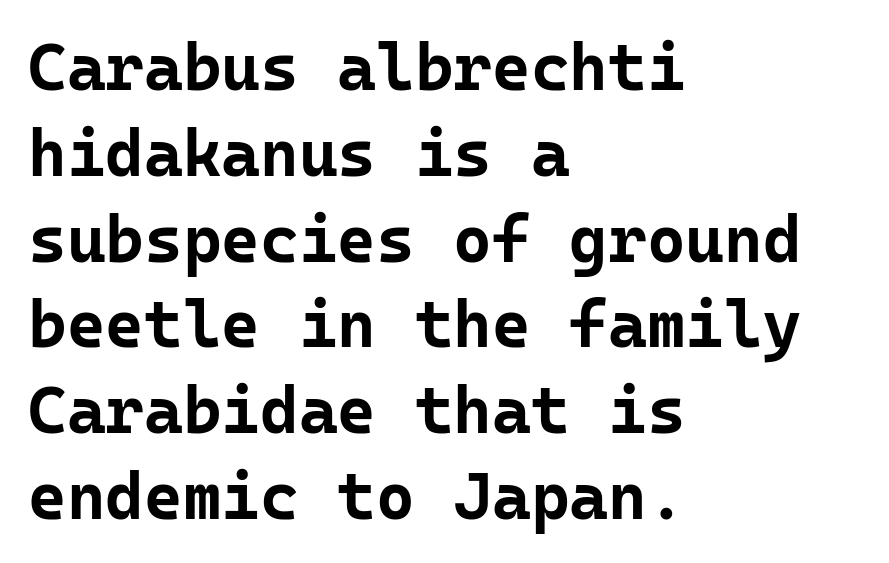
The image shows 66 px bold sans-serif type, upright, monospaced; set left-aligned, normal line spacing (1.3x), normal letter spacing, not underlined; low stroke contrast and a medium x-height.
